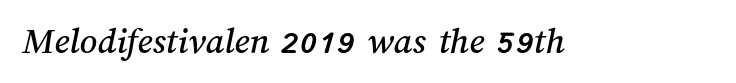
The image shows 38 px text type; set normal letter spacing, not underlined; medium stroke contrast and a medium x-height.
